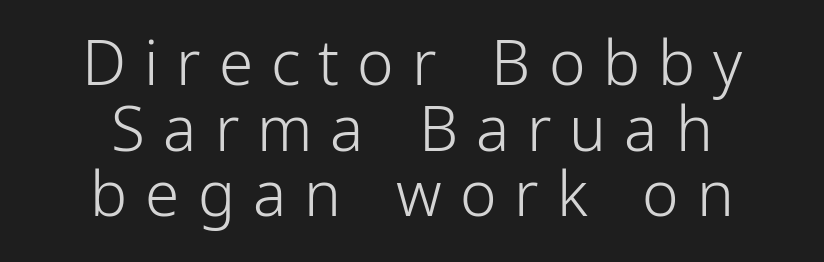
Q: Is the text bold? A: No.
Q: Is the text italic (slanted)? A: No, it is upright.
Q: Is the typeface a serif or a sans-serif typeface? A: Sans-serif.
Q: Is the text underlined? A: No.
Q: How is the paragraph aligned? A: Centered.
Q: Is the spacing between letters normal or unusually wide? A: Unusually wide.
Q: Is the spacing between lines tight, normal or loose? A: Tight.
Q: Width (condensed, normal, or wide)? A: Condensed.
Q: Stroke contrast? A: Low.
Q: x-height? A: Medium.
Q: Monospaced? A: No.
